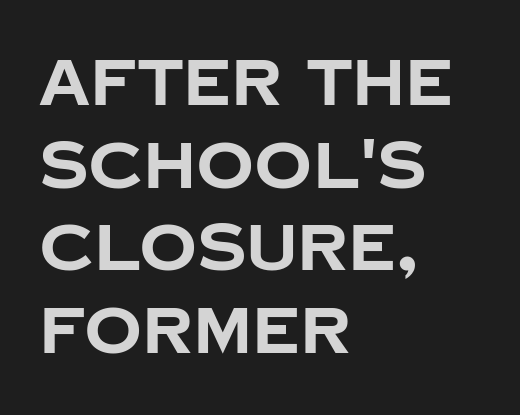
Words float on clear page, feet unadorned. Is the type bold? Yes — the strokes are clearly thick and heavy. A typesetter would mark this as roman, not italic. Letter spacing: default.
